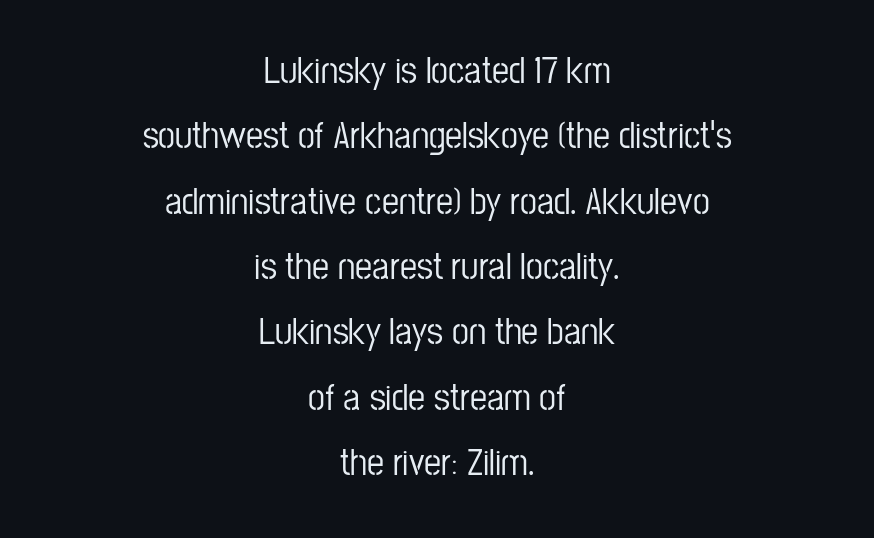
Q: Is the text italic (slanted)? A: No, it is upright.
Q: Is the typeface a serif or a sans-serif typeface? A: Sans-serif.
Q: Is the text underlined? A: No.
Q: How is the paragraph aligned? A: Centered.
Q: Is the spacing between letters normal or unusually wide? A: Normal.
Q: Width (condensed, normal, or wide)? A: Condensed.
Q: Stroke contrast? A: Low.
Q: x-height? A: Medium.
Q: Monospaced? A: No.
